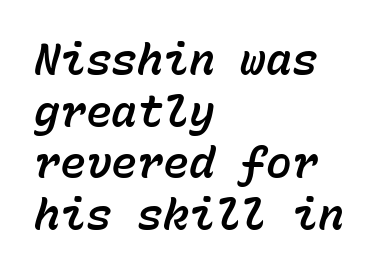
The image shows 43 px text type, italic (leaning right), monospaced; set left-aligned, line spacing 1.2x, normal letter spacing, not underlined; low stroke contrast and a medium x-height.
